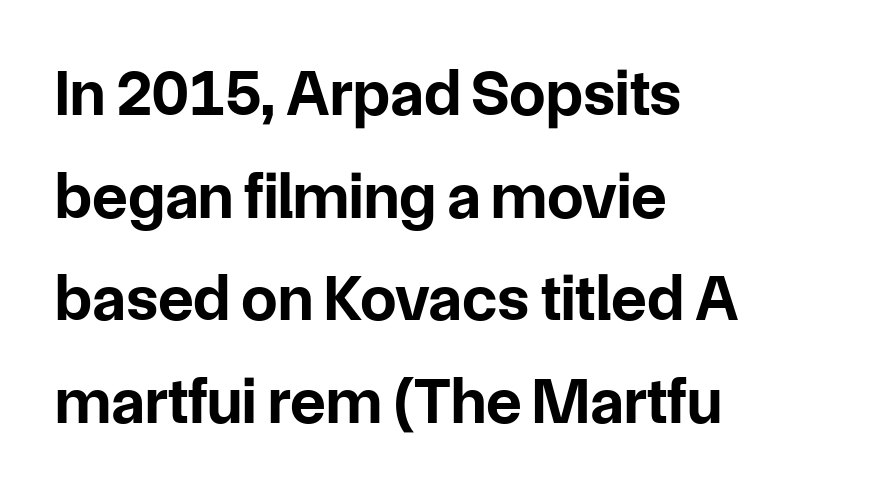
Q: Is the text bold? A: Yes.
Q: Is the text italic (slanted)? A: No, it is upright.
Q: Is the typeface a serif or a sans-serif typeface? A: Sans-serif.
Q: Is the text underlined? A: No.
Q: How is the paragraph aligned? A: Left-aligned.
Q: Is the spacing between letters normal or unusually wide? A: Normal.
Q: Is the spacing between lines tight, normal or loose? A: Normal.
Q: Width (condensed, normal, or wide)? A: Normal.
Q: Stroke contrast? A: Low.
Q: x-height? A: Medium.
Q: Monospaced? A: No.
